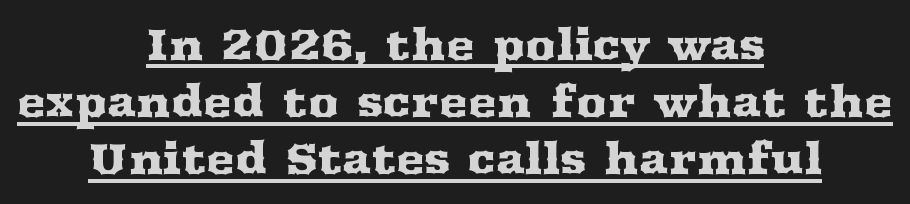
The image shows 43 px wide serif type, upright; set centered, normal line spacing (1.33x), normal letter spacing, underlined; medium stroke contrast and a medium x-height.
